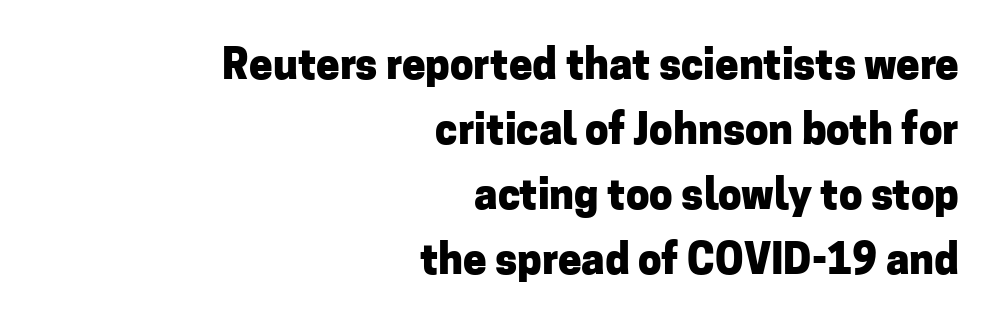
Q: Is the text bold? A: Yes.
Q: Is the text italic (slanted)? A: No, it is upright.
Q: Is the typeface a serif or a sans-serif typeface? A: Sans-serif.
Q: Is the text underlined? A: No.
Q: How is the paragraph aligned? A: Right-aligned.
Q: Is the spacing between letters normal or unusually wide? A: Normal.
Q: Is the spacing between lines tight, normal or loose? A: Normal.
Q: Width (condensed, normal, or wide)? A: Normal.
Q: Stroke contrast? A: Low.
Q: x-height? A: Medium.
Q: Monospaced? A: No.
